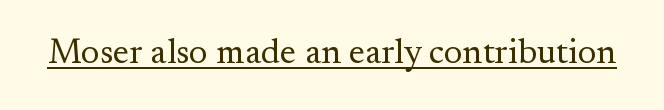
Italic: no, the glyphs are upright roman. In terms of letterform style, serifs are clearly present. No letter is thick-stroked: the sample isn't bold. Nothing unusual about the tracking: characters are spaced as the font intends. Is this a fixed-width face? No — the glyphs have proportional, varying widths.
